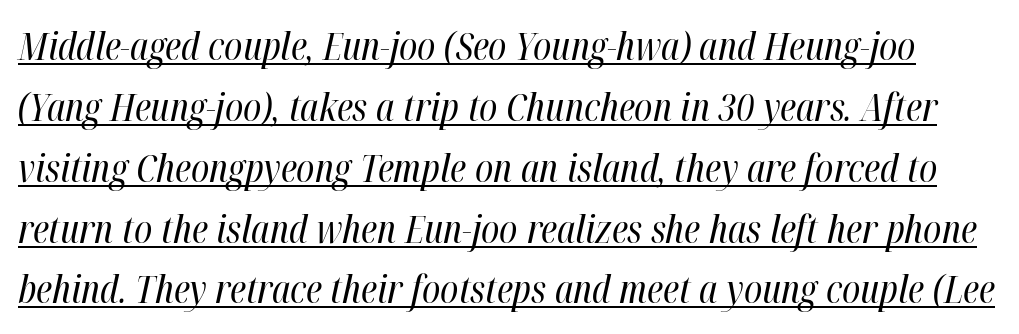
Q: Is the text bold? A: No.
Q: Is the text italic (slanted)? A: Yes, it leans right by about 12 degrees.
Q: Is the text underlined? A: Yes.
Q: Is the spacing between letters normal or unusually wide? A: Normal.
Q: Is the spacing between lines tight, normal or loose? A: Normal.
Q: Width (condensed, normal, or wide)? A: Condensed.
Q: Stroke contrast? A: High.
Q: x-height? A: Medium.
Q: Monospaced? A: No.
